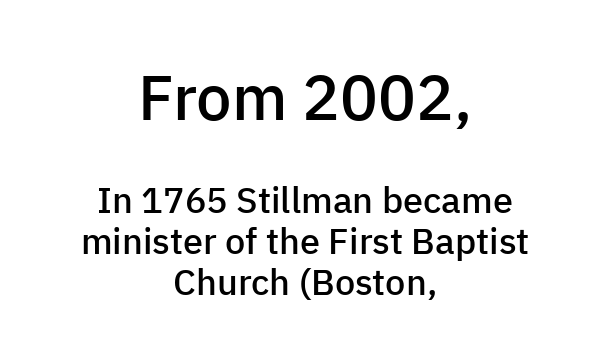
Honestly, there is no underline to notice here at all. There is no visible air inserted between adjacent glyphs. A semibold gives these letters moderate extra thickness, short of bold. The upper block of text is set noticeably larger than the block beneath it. Italic? Not at all — the glyphs are vertical.
